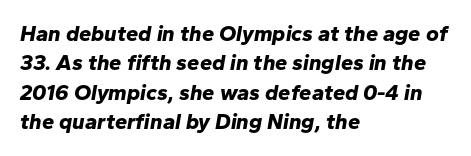
{"italic": "yes", "lean": "right", "slant_degrees": 10, "bold": "yes", "underline": "no", "align": "left", "line_spacing": "normal", "line_spacing_ratio": 1.34, "letter_spacing": "normal", "letter_spacing_em": 0.0, "glyph_px": 22}
